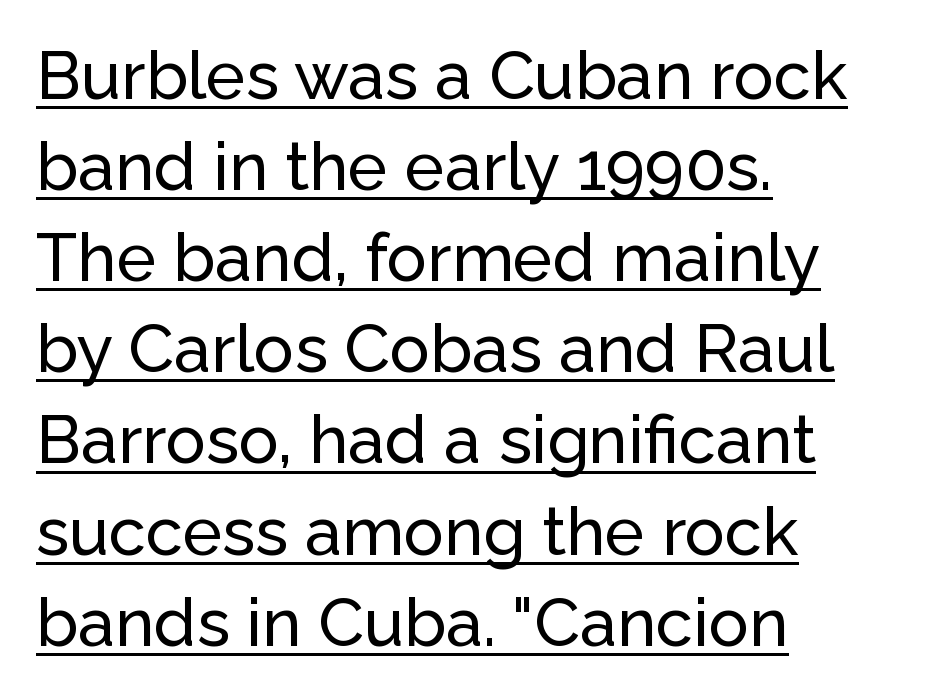
This is the regular roman posture of the typeface. Somebody hit Ctrl+U on this one — the words are underlined. How are the letters spaced? Ordinarily, with no added tracking. Each letter keeps its own natural width here, so spacing adapts to shape.
